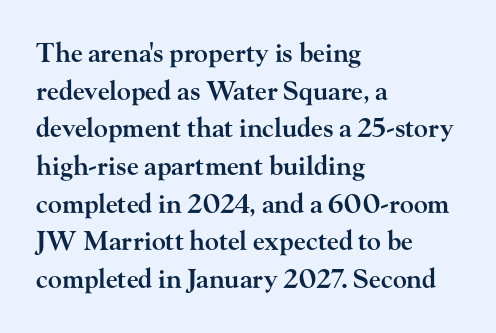
The image shows 26 px text type, upright; set left-aligned, normal line spacing (1.45x), normal letter spacing, not underlined.
